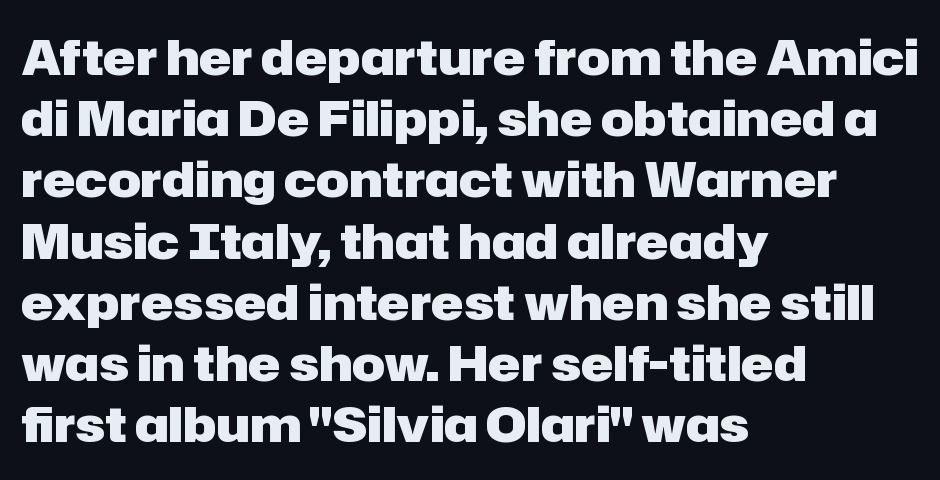
{"serif": "no", "italic": "no", "bold": "yes", "weight": "heavy", "width": "normal", "stroke_contrast": "low", "x_height": "medium", "monospaced": "no", "underline": "no", "align": "left", "line_spacing": "normal", "line_spacing_ratio": 1.25, "letter_spacing": "normal", "letter_spacing_em": 0.0, "glyph_px": 49}
